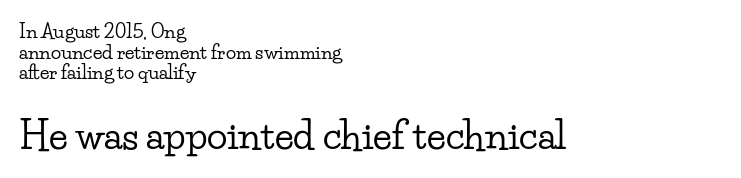
Q: Is the text italic (slanted)? A: No, it is upright.
Q: Is the typeface a serif or a sans-serif typeface? A: Serif.
Q: Is the text underlined? A: No.
Q: How is the paragraph aligned? A: Left-aligned.
Q: Is the spacing between letters normal or unusually wide? A: Normal.
Q: Is the spacing between lines tight, normal or loose? A: Tight.
Q: Which block of text is set in a larger size, the first (top) or the second (bottom)? A: The second (bottom) one.
Q: Width (condensed, normal, or wide)? A: Wide.
Q: Stroke contrast? A: Low.
Q: x-height? A: Small.
Q: Monospaced? A: No.
